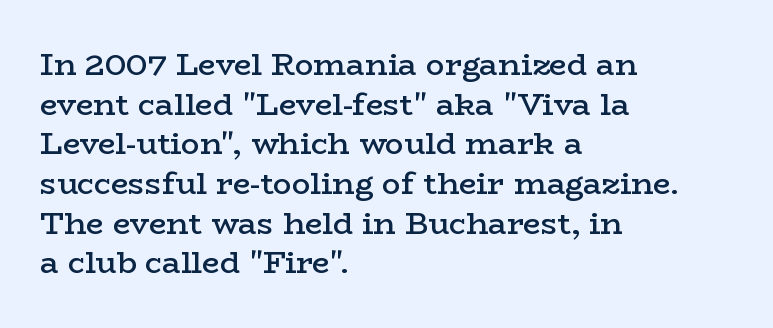
{"serif": "yes", "italic": "no", "bold": "semi", "weight": "semibold", "width": "wide", "stroke_contrast": "low", "x_height": "medium", "monospaced": "no", "underline": "no", "align": "left", "line_spacing": "normal", "line_spacing_ratio": 1.28, "letter_spacing": "normal", "letter_spacing_em": 0.0, "glyph_px": 31}
